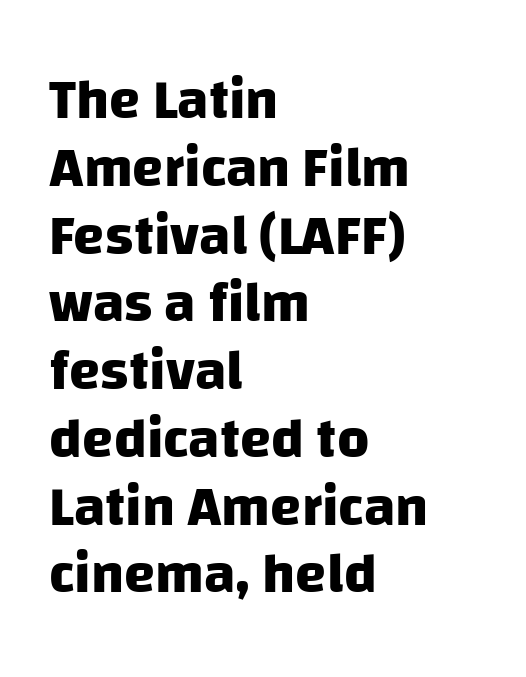
{"serif": "no", "bold": "yes", "weight": "heavy", "width": "normal", "stroke_contrast": "low", "x_height": "large", "monospaced": "no", "underline": "no", "align": "left", "line_spacing_ratio": 1.21, "letter_spacing": "normal", "letter_spacing_em": 0.0, "glyph_px": 56}
